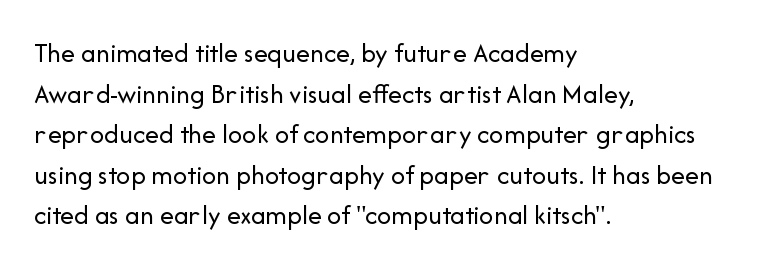
{"serif": "no", "italic": "no", "bold": "no", "weight": "regular", "width": "normal", "stroke_contrast": "low", "x_height": "medium", "monospaced": "no", "underline": "no", "align": "left", "line_spacing": "normal", "line_spacing_ratio": 1.45, "letter_spacing": "normal", "letter_spacing_em": 0.0, "glyph_px": 28}
